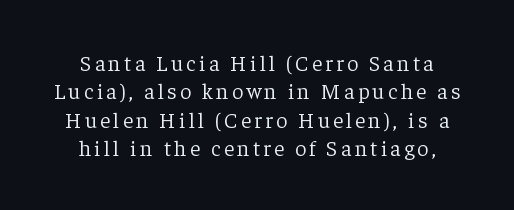
The image shows 22 px text type, upright; set normal line spacing (1.29x), not underlined.
